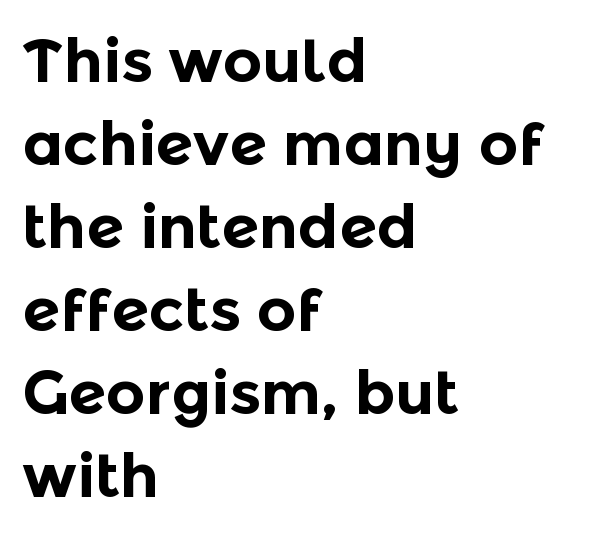
The image shows 61 px bold sans-serif type, upright; set left-aligned, normal line spacing (1.36x), normal letter spacing, not underlined; a medium x-height.
